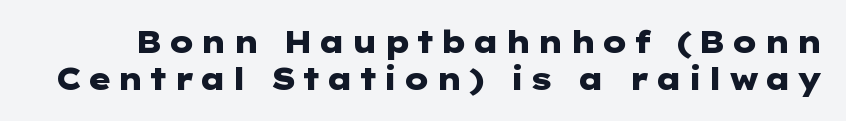
Q: Is the text bold? A: Yes.
Q: Is the text italic (slanted)? A: No, it is upright.
Q: Is the typeface a serif or a sans-serif typeface? A: Sans-serif.
Q: Is the text underlined? A: No.
Q: Width (condensed, normal, or wide)? A: Wide.
Q: Stroke contrast? A: Low.
Q: x-height? A: Medium.
